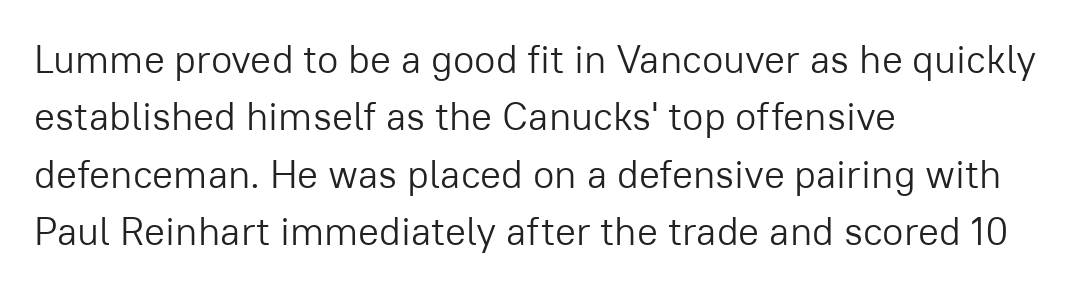
The image shows 39 px light sans-serif type, upright; set left-aligned, normal line spacing (1.47x), normal letter spacing, not underlined; low stroke contrast and a medium x-height.
